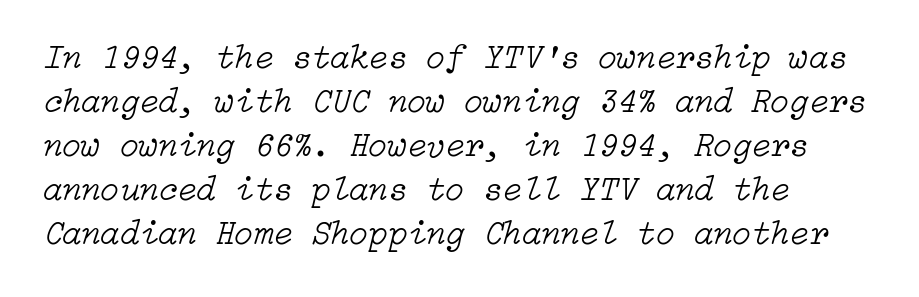
Ink coverage per letter is moderate at most. How are the letters spaced? Ordinarily, with no added tracking. The whole block is typeset with a tilt. If you drew a ruler down the left edge, every line would touch it. Honestly, the row spacing looks completely unremarkable.
